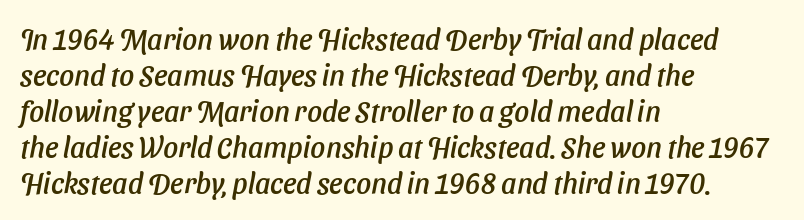
The image shows 29 px text type; set left-aligned, line spacing 1.24x, normal letter spacing, not underlined; low stroke contrast and a medium x-height.
